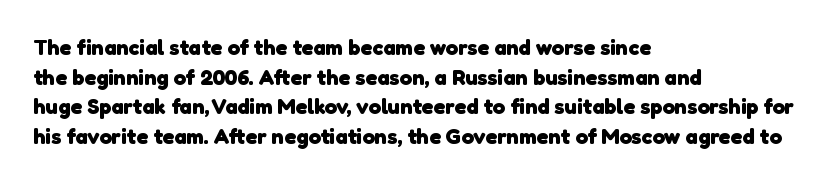
The typesetting leans heavy: a genuine bold. Leading: standard. The ragged edge is on the right, which tells us the setting is flush left. Spacing between characters is what you'd get straight out of the box. The passage shown is not underscored anywhere.
